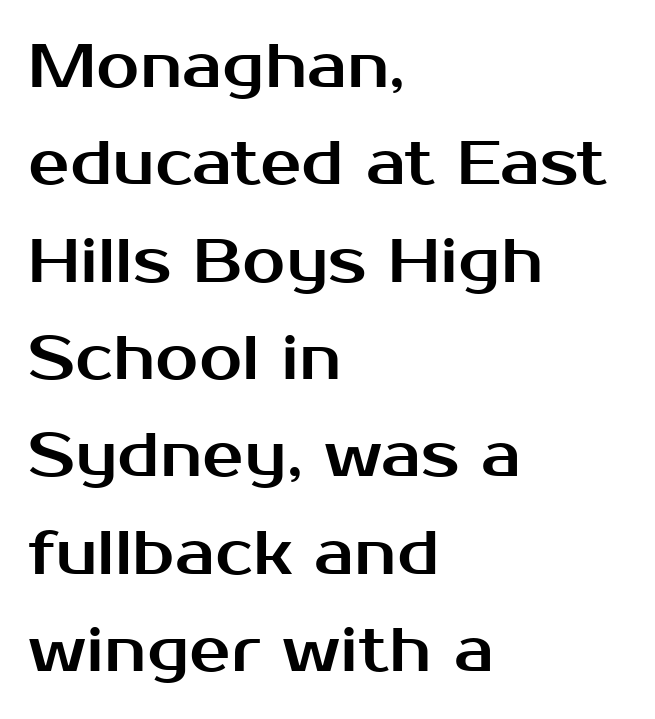
Look at the tracking — it's just the regular setting, nothing added. This sample has the flowing, uneven cadence of proportional lettering. The paragraph has a hard left edge and a soft right edge. The typeface chosen for these lines omits serifs.
